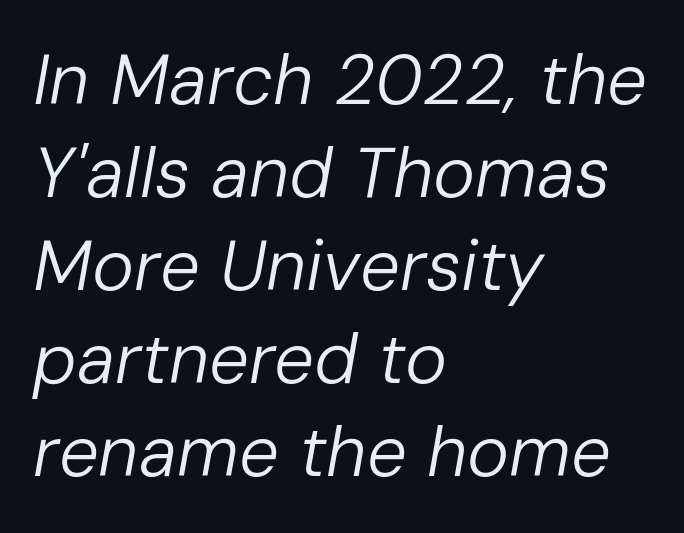
Q: Is the text bold? A: No.
Q: Is the text italic (slanted)? A: Yes, it leans right by about 10 degrees.
Q: Is the text underlined? A: No.
Q: How is the paragraph aligned? A: Left-aligned.
Q: Is the spacing between letters normal or unusually wide? A: Normal.
Q: Is the spacing between lines tight, normal or loose? A: Normal.
Q: Width (condensed, normal, or wide)? A: Normal.
Q: Stroke contrast? A: Low.
Q: x-height? A: Medium.
Q: Monospaced? A: No.
